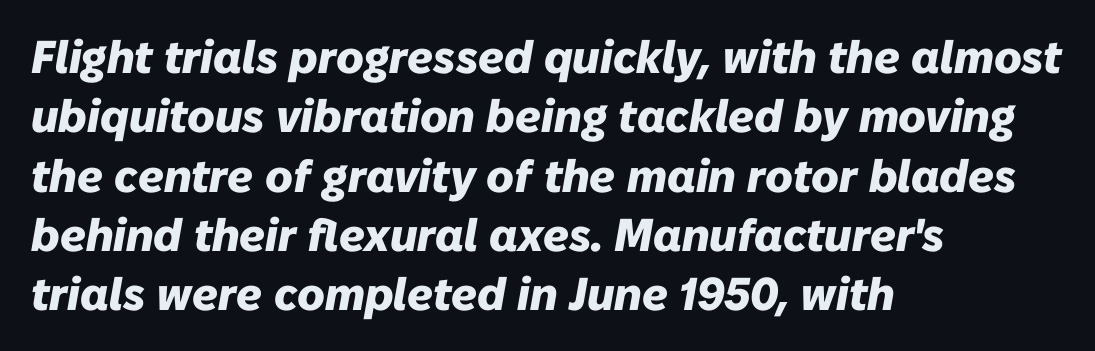
Q: Is the text bold? A: Yes.
Q: Is the text italic (slanted)? A: Yes, it leans right by about 10 degrees.
Q: Is the text underlined? A: No.
Q: How is the paragraph aligned? A: Left-aligned.
Q: Is the spacing between letters normal or unusually wide? A: Normal.
Q: Is the spacing between lines tight, normal or loose? A: Normal.
Q: Width (condensed, normal, or wide)? A: Normal.
Q: Stroke contrast? A: Low.
Q: x-height? A: Medium.
Q: Monospaced? A: No.
